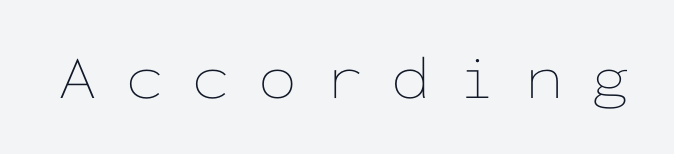
Q: Is the text bold? A: No.
Q: Is the text italic (slanted)? A: No, it is upright.
Q: Is the text underlined? A: No.
Q: Is the spacing between letters normal or unusually wide? A: Unusually wide.
Q: Width (condensed, normal, or wide)? A: Wide.
Q: Stroke contrast? A: Low.
Q: x-height? A: Medium.
Q: Monospaced? A: Yes.
